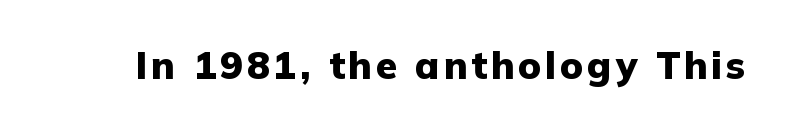
Q: Is the text bold? A: Yes.
Q: Is the text italic (slanted)? A: No, it is upright.
Q: Is the typeface a serif or a sans-serif typeface? A: Sans-serif.
Q: Is the text underlined? A: No.
Q: Width (condensed, normal, or wide)? A: Normal.
Q: Stroke contrast? A: Low.
Q: x-height? A: Medium.
Q: Monospaced? A: No.
